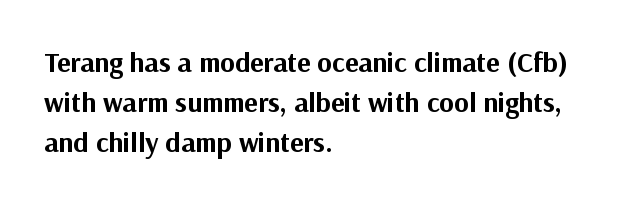
Q: Is the text bold? A: Yes.
Q: Is the text italic (slanted)? A: No, it is upright.
Q: Is the typeface a serif or a sans-serif typeface? A: Sans-serif.
Q: Is the text underlined? A: No.
Q: How is the paragraph aligned? A: Left-aligned.
Q: Is the spacing between letters normal or unusually wide? A: Normal.
Q: Is the spacing between lines tight, normal or loose? A: Normal.
Q: Width (condensed, normal, or wide)? A: Normal.
Q: Stroke contrast? A: Medium.
Q: x-height? A: Medium.
Q: Monospaced? A: No.
